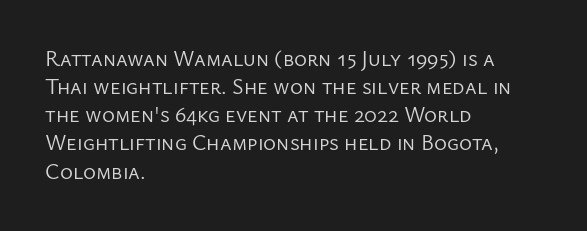
Q: Is the text bold? A: No.
Q: Is the text italic (slanted)? A: No, it is upright.
Q: Is the text underlined? A: No.
Q: How is the paragraph aligned? A: Left-aligned.
Q: Is the spacing between letters normal or unusually wide? A: Normal.
Q: Is the spacing between lines tight, normal or loose? A: Normal.
